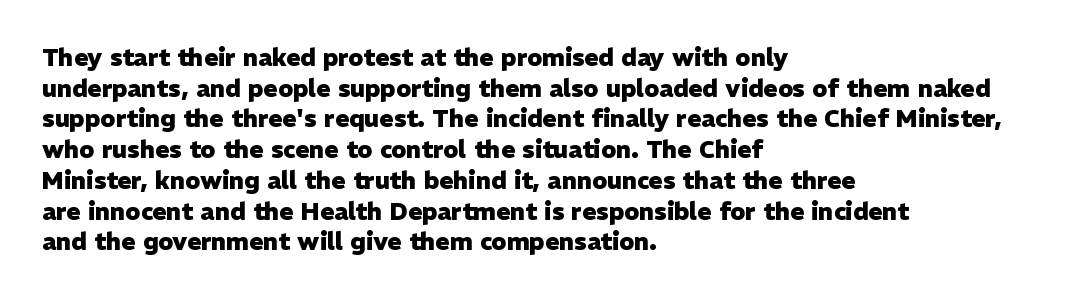
Q: Is the text bold? A: Yes.
Q: Is the text italic (slanted)? A: No, it is upright.
Q: Is the text underlined? A: No.
Q: How is the paragraph aligned? A: Left-aligned.
Q: Is the spacing between letters normal or unusually wide? A: Normal.
Q: Is the spacing between lines tight, normal or loose? A: Normal.
